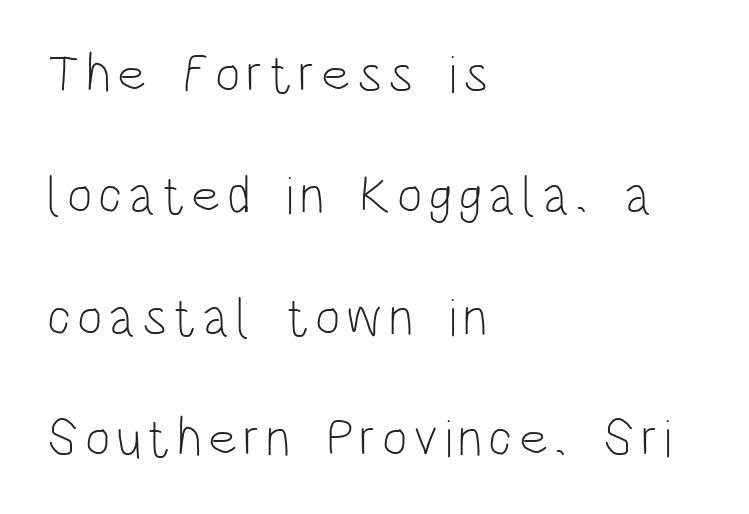
Q: Is the text bold? A: No.
Q: Is the text italic (slanted)? A: No, it is upright.
Q: Is the typeface a serif or a sans-serif typeface? A: Sans-serif.
Q: Is the text underlined? A: No.
Q: How is the paragraph aligned? A: Left-aligned.
Q: Is the spacing between lines tight, normal or loose? A: Loose.
Q: Width (condensed, normal, or wide)? A: Condensed.
Q: Stroke contrast? A: Low.
Q: x-height? A: Large.
Q: Monospaced? A: No.
